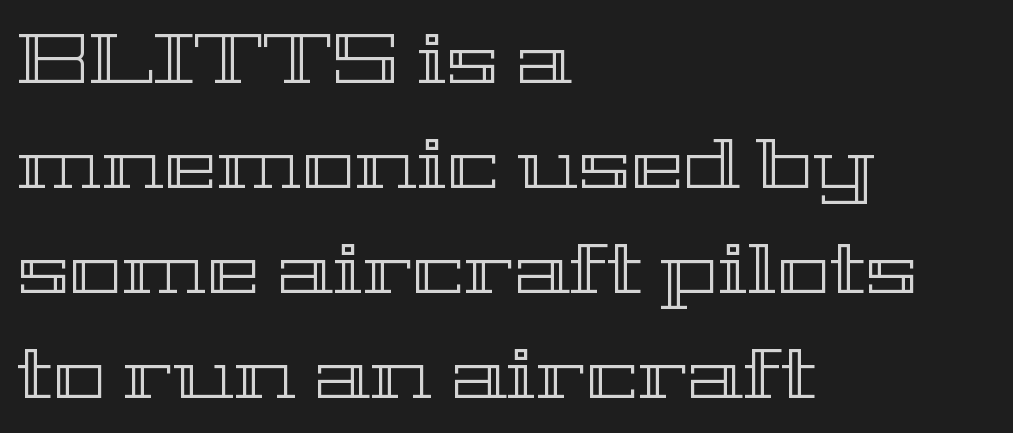
The image shows 71 px wide type, upright; set left-aligned, normal line spacing (1.48x), normal letter spacing, not underlined; a medium x-height.
